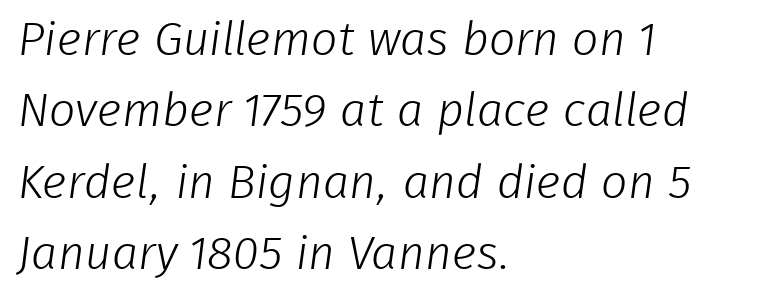
{"serif": "no", "bold": "no", "weight": "light", "width": "normal", "stroke_contrast": "low", "x_height": "medium", "monospaced": "no", "underline": "no", "align": "left", "line_spacing": "normal", "line_spacing_ratio": 1.52, "letter_spacing": "normal", "letter_spacing_em": 0.0, "glyph_px": 47}
